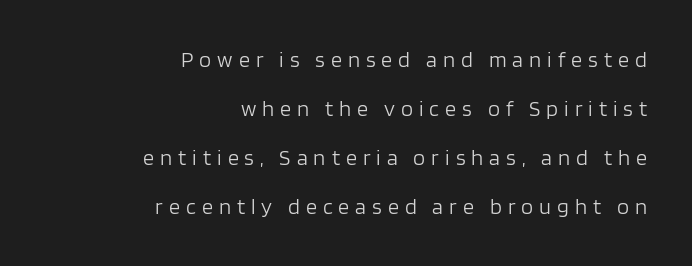
{"italic": "no", "bold": "no", "underline": "no", "align": "right", "line_spacing": "loose", "line_spacing_ratio": 2.23, "letter_spacing": "wide", "letter_spacing_em": 0.27, "glyph_px": 22}
